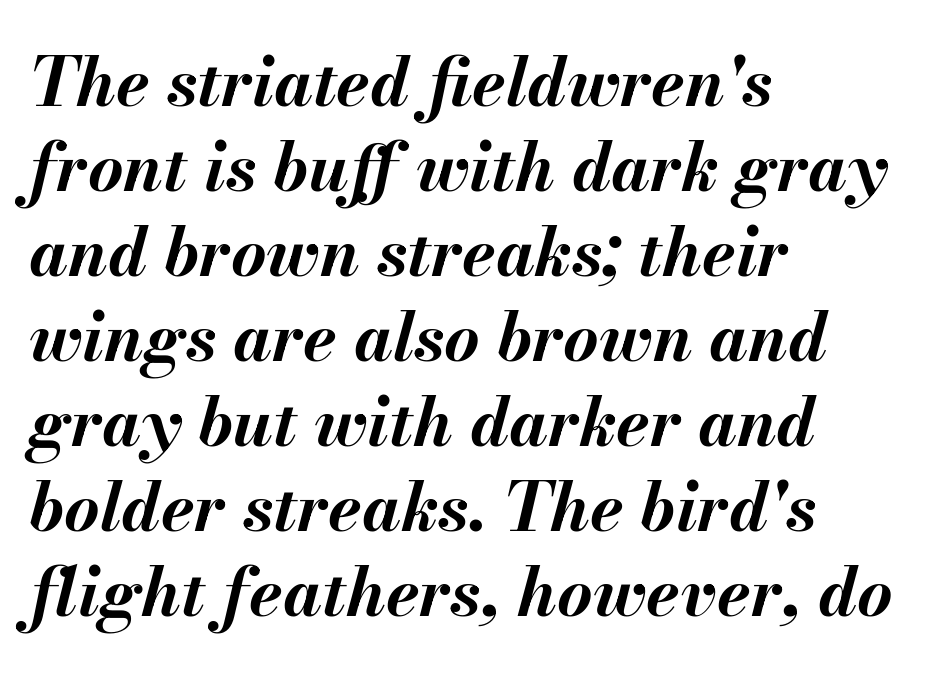
{"italic": "yes", "lean": "right", "slant_degrees": 13, "bold": "yes", "weight": "bold", "width": "normal", "stroke_contrast": "medium", "x_height": "small", "monospaced": "no", "underline": "no", "align": "left", "line_spacing": "normal", "line_spacing_ratio": 1.25, "letter_spacing": "normal", "letter_spacing_em": 0.0, "glyph_px": 68}
